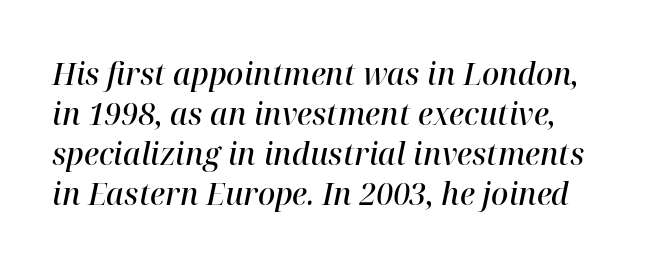
The image shows 30 px semibold serif type, italic (leaning right); set left-aligned, normal line spacing (1.33x), normal letter spacing, not underlined; high stroke contrast and a medium x-height.
